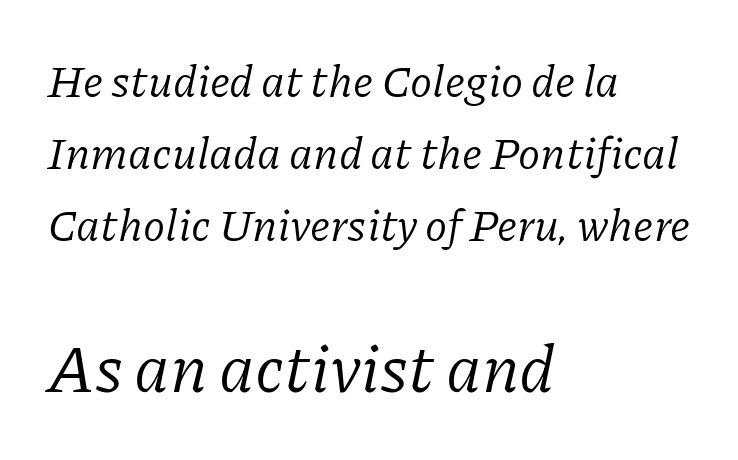
The image shows 67 px regular-weight serif type, italic (leaning right); set left-aligned, normal line spacing (1.6x), normal letter spacing, not underlined; the second (bottom) block is 1.49x larger; low stroke contrast and a medium x-height.
